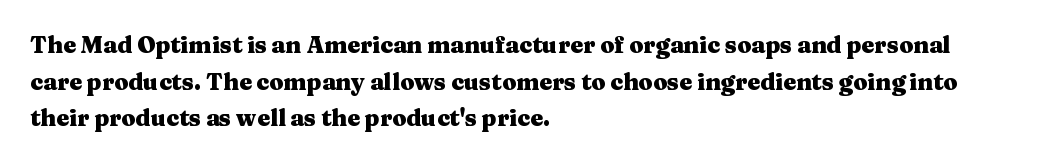
Q: Is the text bold? A: Yes.
Q: Is the text italic (slanted)? A: No, it is upright.
Q: Is the text underlined? A: No.
Q: How is the paragraph aligned? A: Left-aligned.
Q: Is the spacing between letters normal or unusually wide? A: Normal.
Q: Is the spacing between lines tight, normal or loose? A: Normal.
